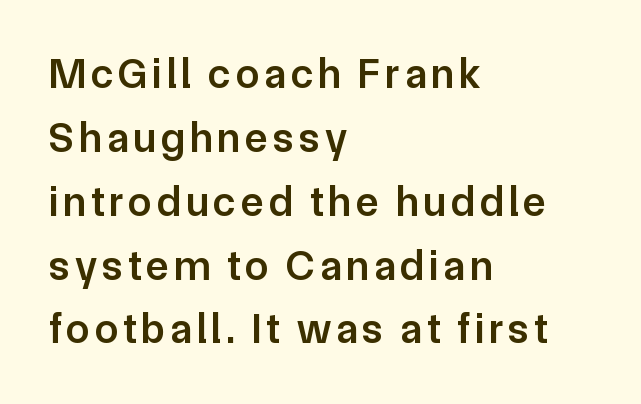
{"serif": "no", "italic": "no", "bold": "semi", "weight": "semibold", "width": "normal", "stroke_contrast": "low", "x_height": "medium", "monospaced": "no", "underline": "no", "align": "left", "line_spacing": "normal", "line_spacing_ratio": 1.52, "glyph_px": 42}
